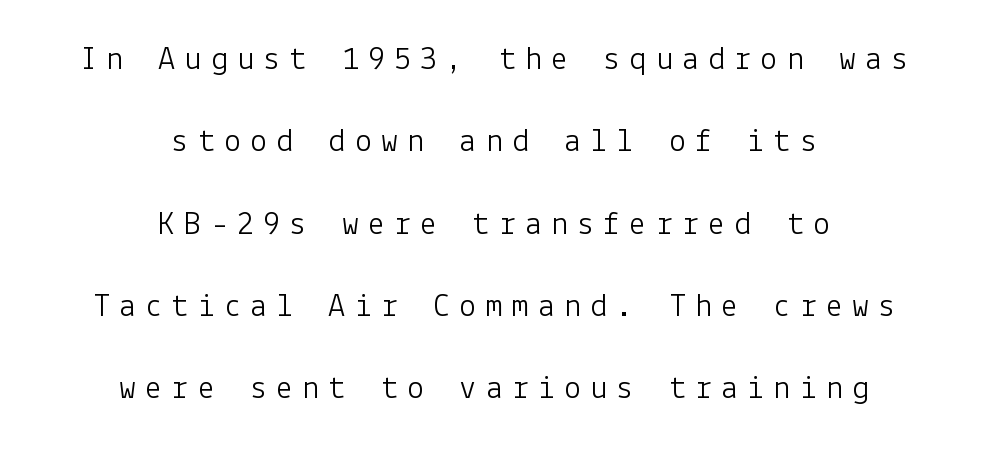
Q: Is the text bold? A: No.
Q: Is the text italic (slanted)? A: No, it is upright.
Q: Is the typeface a serif or a sans-serif typeface? A: Sans-serif.
Q: Is the text underlined? A: No.
Q: How is the paragraph aligned? A: Centered.
Q: Is the spacing between letters normal or unusually wide? A: Unusually wide.
Q: Is the spacing between lines tight, normal or loose? A: Loose.
Q: Width (condensed, normal, or wide)? A: Normal.
Q: Stroke contrast? A: Low.
Q: x-height? A: Medium.
